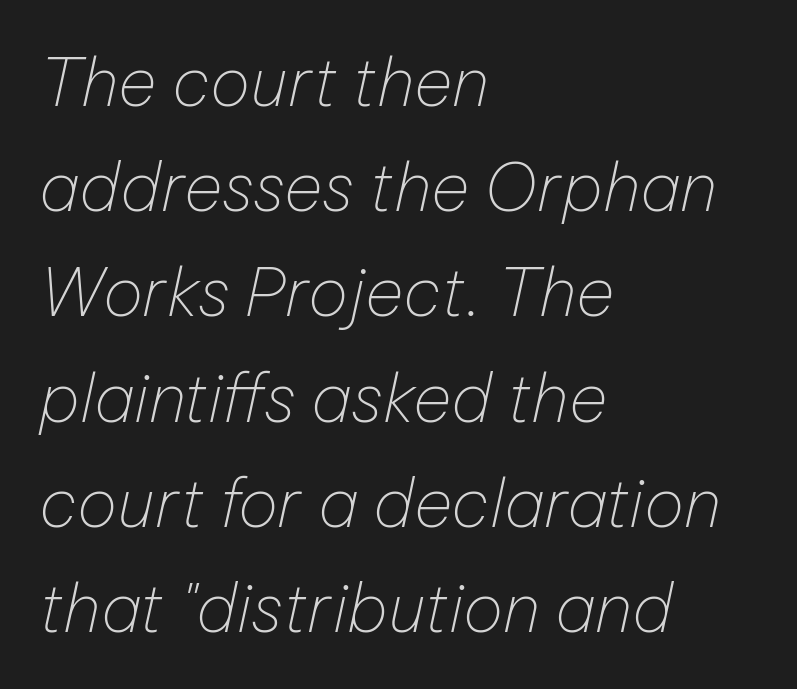
The image shows 67 px thin type, italic (leaning right); set left-aligned, normal line spacing (1.57x), normal letter spacing, not underlined; low stroke contrast and a medium x-height.
